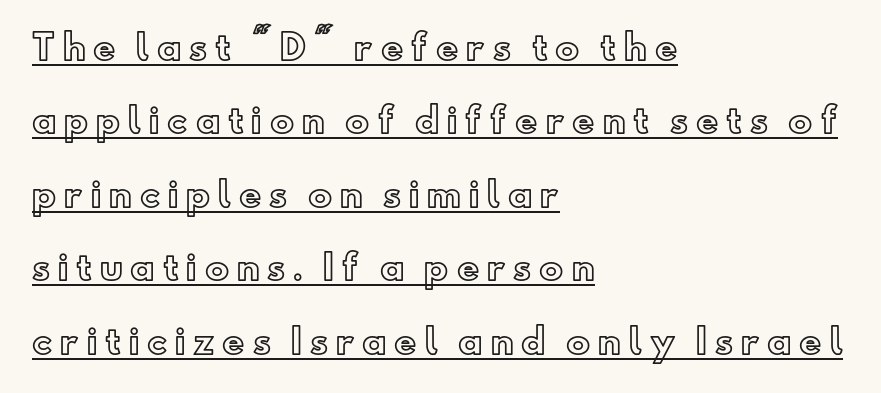
The image shows 34 px text type, upright; set left-aligned, loose line spacing (2.16x), unusually wide letter spacing (+0.23 em), underlined; a small x-height.
